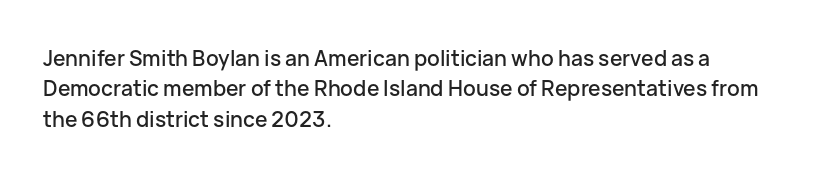
A bare baseline throughout the passage. This rendering uses left alignment, leaving the right contour irregular. Vertical strokes here are truly vertical. Glyph-to-glyph distance matches everyday printed text. If you measured baseline to baseline, you'd find a middling distance.
